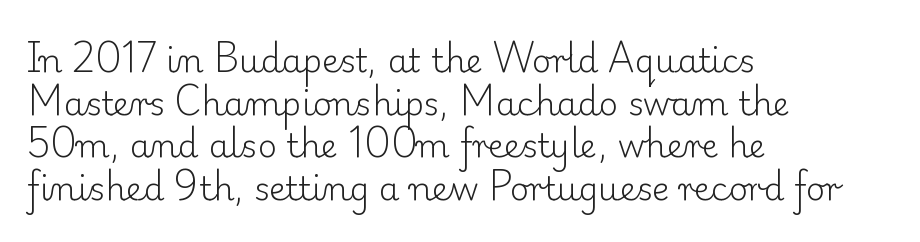
The image shows 33 px light type, upright; set left-aligned, normal line spacing (1.29x), normal letter spacing, not underlined; low stroke contrast and a small x-height.
